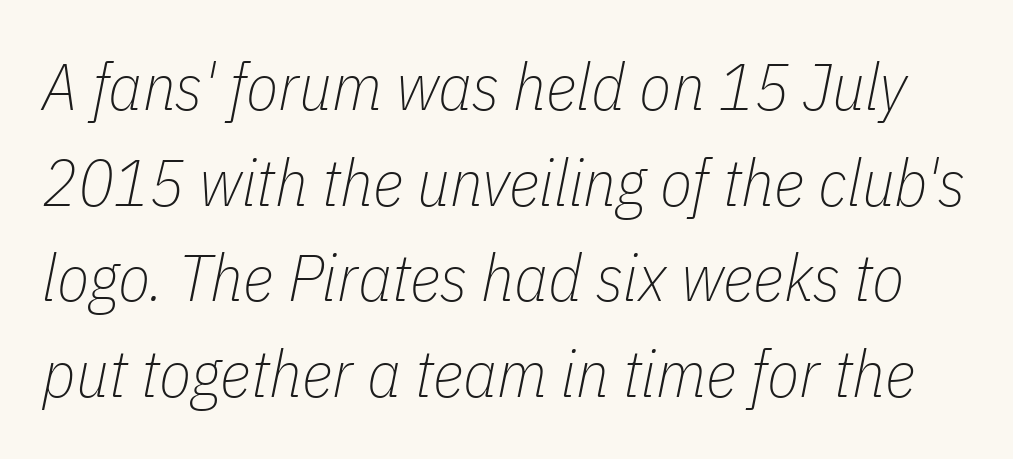
Q: Is the text bold? A: No.
Q: Is the text italic (slanted)? A: Yes, it leans right by about 11 degrees.
Q: Is the text underlined? A: No.
Q: Is the spacing between letters normal or unusually wide? A: Normal.
Q: Is the spacing between lines tight, normal or loose? A: Normal.
Q: Width (condensed, normal, or wide)? A: Condensed.
Q: Stroke contrast? A: Low.
Q: x-height? A: Medium.
Q: Monospaced? A: No.
